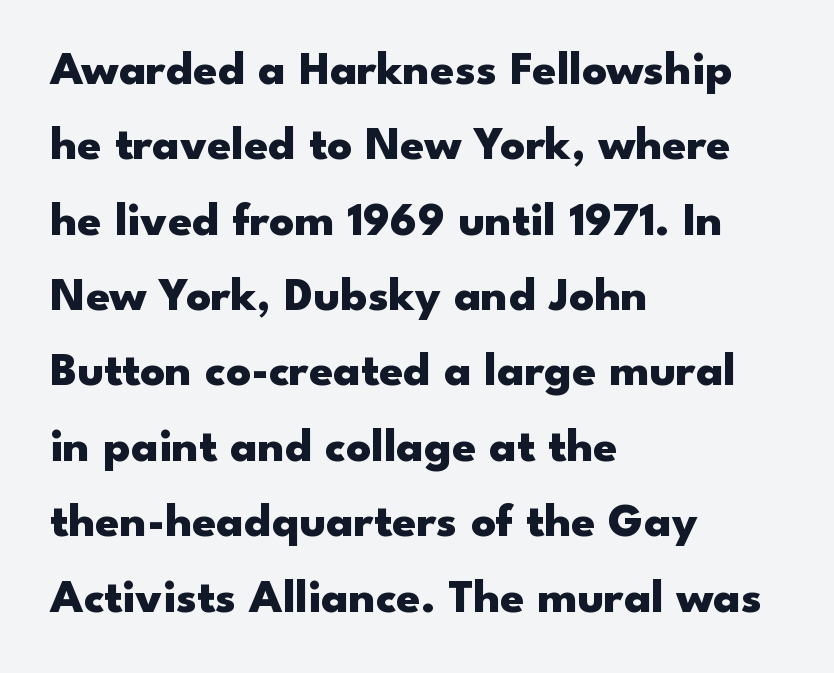
{"serif": "no", "italic": "no", "bold": "yes", "weight": "heavy", "width": "wide", "stroke_contrast": "low", "x_height": "small", "monospaced": "no", "underline": "no", "align": "left", "line_spacing": "normal", "line_spacing_ratio": 1.57, "letter_spacing": "normal", "letter_spacing_em": 0.0, "glyph_px": 48}
